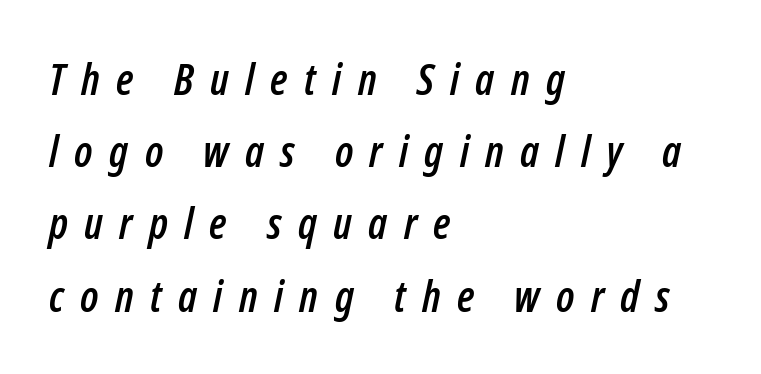
Q: Is the text italic (slanted)? A: Yes, it leans right by about 12 degrees.
Q: Is the text underlined? A: No.
Q: How is the paragraph aligned? A: Left-aligned.
Q: Is the spacing between letters normal or unusually wide? A: Unusually wide.
Q: Is the spacing between lines tight, normal or loose? A: Normal.
Q: Width (condensed, normal, or wide)? A: Condensed.
Q: Stroke contrast? A: Low.
Q: x-height? A: Medium.
Q: Monospaced? A: No.
